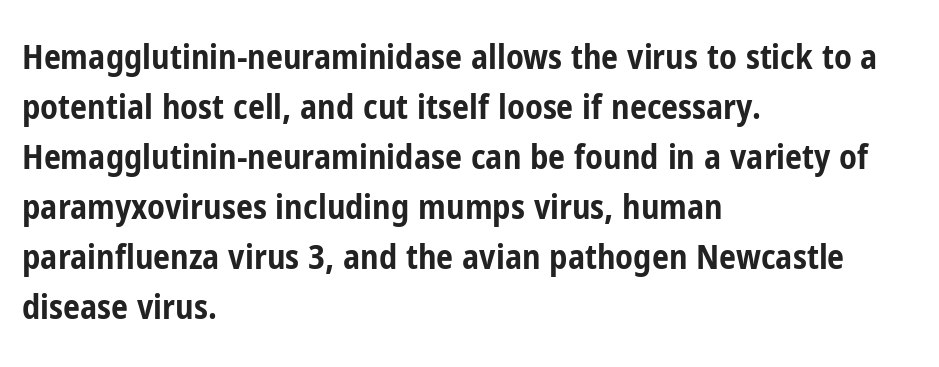
Summary of weight: heavy, a full bold. Check where the strokes stop: nothing finishes them off — pure sans. This sample keeps an unexceptional amount of space between lines. These lines were composed using upright roman letters. Horizontally, the lines are justified to the leading edge only. Decoration check: the copy has no underline.
